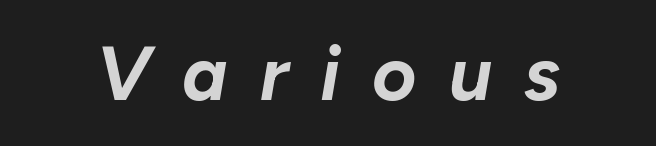
Style check: oblique. This rendering widens character spacing well past its baseline value. Honestly, there is no underline to notice here at all. The rendering uses natural spacing where letterforms have individual widths. Every letter is thick-stroked: bold, no question.
